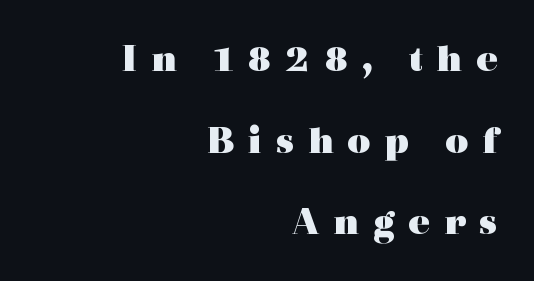
{"serif": "yes", "italic": "no", "bold": "yes", "weight": "heavy", "width": "wide", "x_height": "medium", "monospaced": "no", "underline": "no", "align": "right", "line_spacing": "loose", "line_spacing_ratio": 2.04, "letter_spacing": "wide", "letter_spacing_em": 0.34, "glyph_px": 40}
